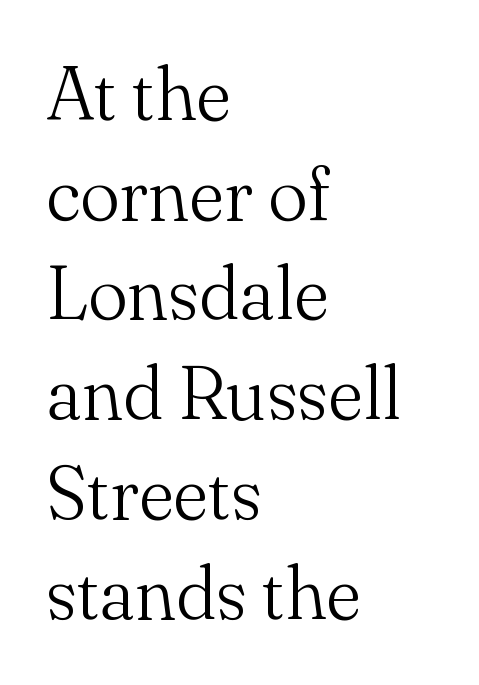
Q: Is the text bold? A: No.
Q: Is the text italic (slanted)? A: No, it is upright.
Q: Is the typeface a serif or a sans-serif typeface? A: Serif.
Q: Is the text underlined? A: No.
Q: How is the paragraph aligned? A: Left-aligned.
Q: Is the spacing between letters normal or unusually wide? A: Normal.
Q: Is the spacing between lines tight, normal or loose? A: Normal.
Q: Width (condensed, normal, or wide)? A: Normal.
Q: Stroke contrast? A: Medium.
Q: x-height? A: Small.
Q: Monospaced? A: No.
